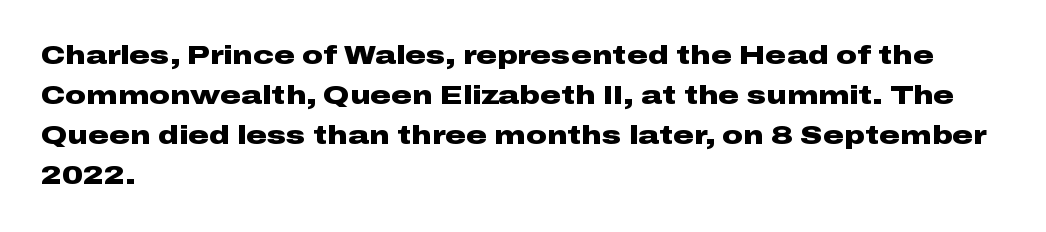
Q: Is the text bold? A: Yes.
Q: Is the text italic (slanted)? A: No, it is upright.
Q: Is the text underlined? A: No.
Q: How is the paragraph aligned? A: Left-aligned.
Q: Is the spacing between letters normal or unusually wide? A: Normal.
Q: Is the spacing between lines tight, normal or loose? A: Normal.
